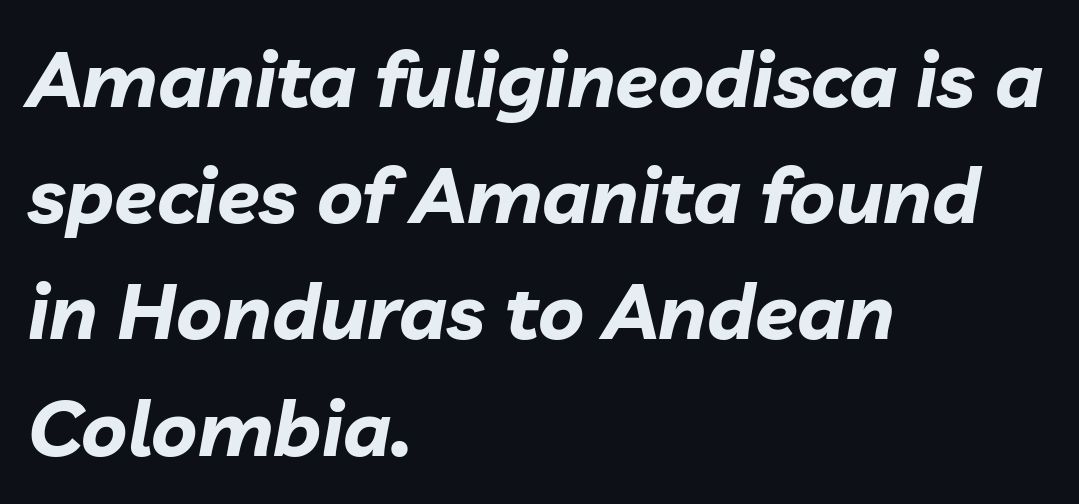
{"italic": "yes", "lean": "right", "slant_degrees": 10, "bold": "yes", "weight": "bold", "width": "normal", "stroke_contrast": "low", "x_height": "medium", "monospaced": "no", "underline": "no", "align": "left", "line_spacing": "normal", "line_spacing_ratio": 1.49, "letter_spacing": "normal", "letter_spacing_em": 0.0, "glyph_px": 78}
